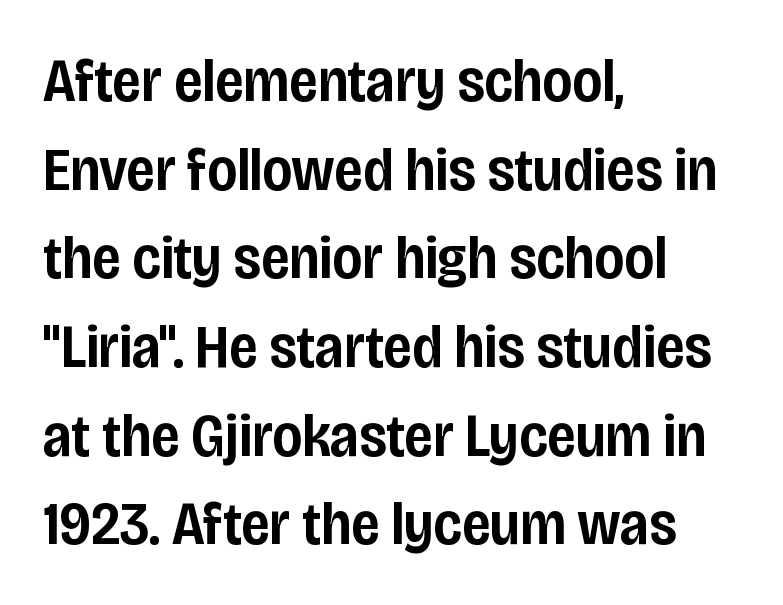
{"serif": "no", "italic": "no", "bold": "semi", "weight": "semibold", "width": "condensed", "stroke_contrast": "low", "x_height": "large", "monospaced": "no", "underline": "no", "align": "left", "line_spacing": "normal", "line_spacing_ratio": 1.43, "letter_spacing": "normal", "letter_spacing_em": 0.0, "glyph_px": 62}
